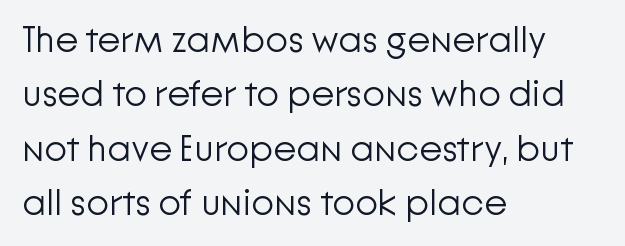
Q: Is the text bold? A: No.
Q: Is the text italic (slanted)? A: No, it is upright.
Q: Is the typeface a serif or a sans-serif typeface? A: Sans-serif.
Q: Is the text underlined? A: No.
Q: How is the paragraph aligned? A: Left-aligned.
Q: Is the spacing between letters normal or unusually wide? A: Normal.
Q: Is the spacing between lines tight, normal or loose? A: Normal.
Q: Width (condensed, normal, or wide)? A: Normal.
Q: Stroke contrast? A: Low.
Q: x-height? A: Medium.
Q: Monospaced? A: No.
